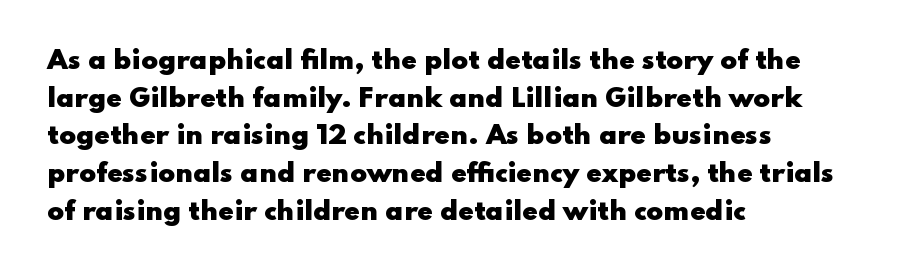
Q: Is the text bold? A: Yes.
Q: Is the text italic (slanted)? A: No, it is upright.
Q: Is the text underlined? A: No.
Q: How is the paragraph aligned? A: Left-aligned.
Q: Is the spacing between letters normal or unusually wide? A: Normal.
Q: Is the spacing between lines tight, normal or loose? A: Normal.
